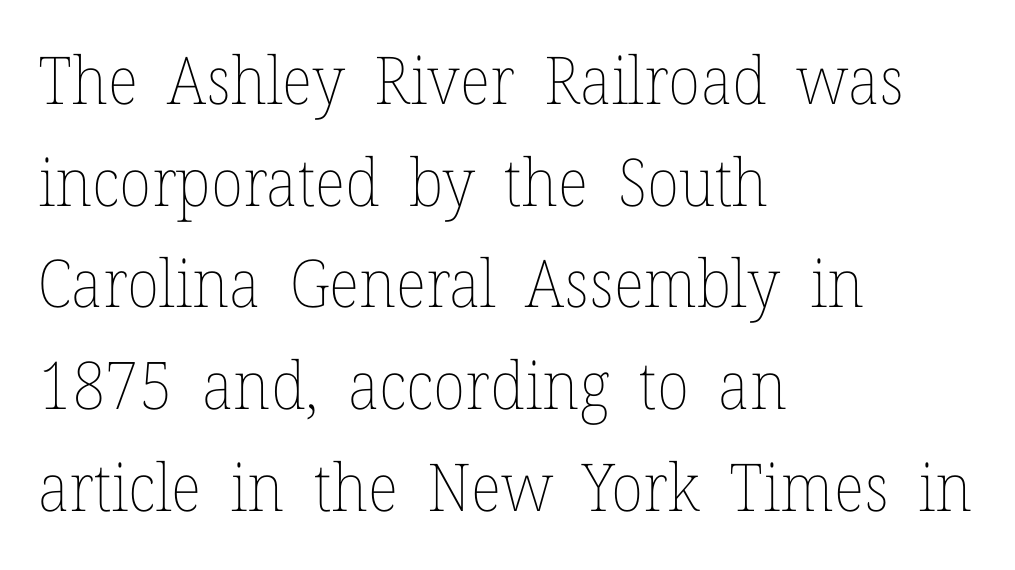
Q: Is the text bold? A: No.
Q: Is the text italic (slanted)? A: No, it is upright.
Q: Is the text underlined? A: No.
Q: How is the paragraph aligned? A: Left-aligned.
Q: Is the spacing between letters normal or unusually wide? A: Normal.
Q: Is the spacing between lines tight, normal or loose? A: Normal.
Q: Width (condensed, normal, or wide)? A: Normal.
Q: Stroke contrast? A: Low.
Q: x-height? A: Medium.
Q: Monospaced? A: No.
